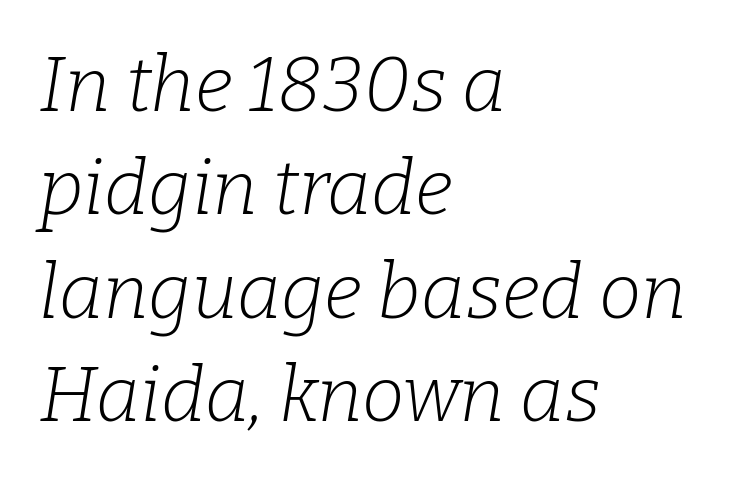
{"serif": "yes", "italic": "yes", "lean": "right", "slant_degrees": 9, "bold": "no", "weight": "light", "width": "normal", "stroke_contrast": "low", "x_height": "medium", "monospaced": "no", "underline": "no", "align": "left", "line_spacing": "normal", "line_spacing_ratio": 1.36, "letter_spacing": "normal", "letter_spacing_em": 0.0, "glyph_px": 76}
